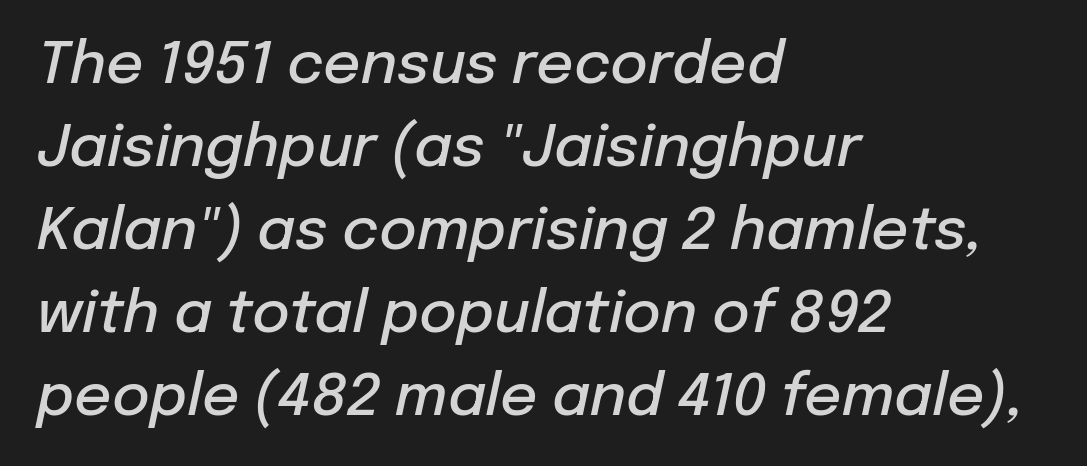
Q: Is the text bold? A: Semi-bold.
Q: Is the text italic (slanted)? A: Yes, it leans right by about 12 degrees.
Q: Is the text underlined? A: No.
Q: How is the paragraph aligned? A: Left-aligned.
Q: Is the spacing between letters normal or unusually wide? A: Normal.
Q: Is the spacing between lines tight, normal or loose? A: Normal.
Q: Width (condensed, normal, or wide)? A: Normal.
Q: Stroke contrast? A: Low.
Q: x-height? A: Medium.
Q: Monospaced? A: No.
